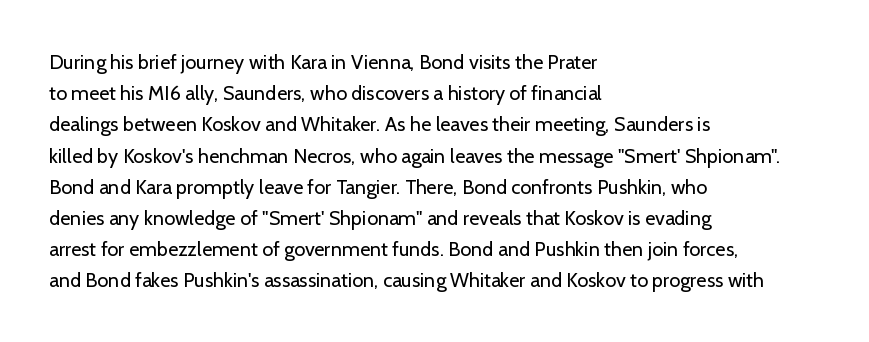
Between one letter and the next there's only the usual sliver of space. Letters rest on an invisible, unmarked baseline. Does the copy run flush right? No — it runs flush left. Nothing heavy about these letters — not bold at all.
